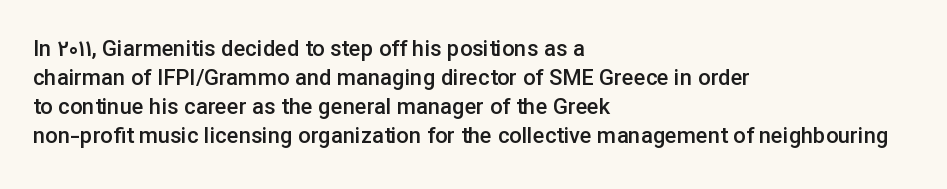
If you drew a ruler down the left edge, every line would touch it. The specimen reads as upright at a glance. The rendering uses a moderate line-height, typical for paragraphs. Has an underline been added? It has not. The line texture is even and compact thanks to regular tracking. Summary of weight: moderately heavy, a semibold.
